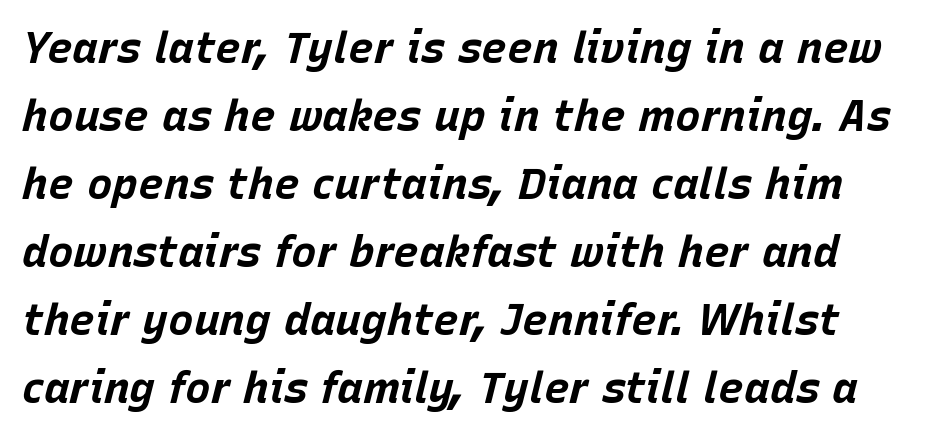
{"italic": "yes", "lean": "right", "slant_degrees": 15, "bold": "yes", "weight": "bold", "width": "normal", "stroke_contrast": "low", "x_height": "large", "monospaced": "no", "underline": "no", "line_spacing": "normal", "line_spacing_ratio": 1.58, "letter_spacing": "normal", "letter_spacing_em": 0.0, "glyph_px": 43}
